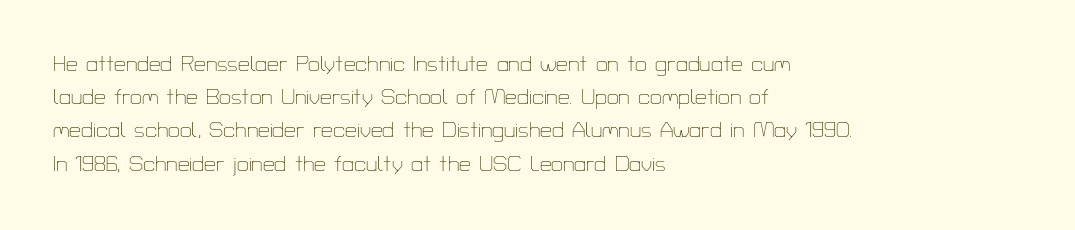
Q: Is the text bold? A: No.
Q: Is the text italic (slanted)? A: No, it is upright.
Q: Is the text underlined? A: No.
Q: How is the paragraph aligned? A: Left-aligned.
Q: Is the spacing between letters normal or unusually wide? A: Normal.
Q: Is the spacing between lines tight, normal or loose? A: Normal.
